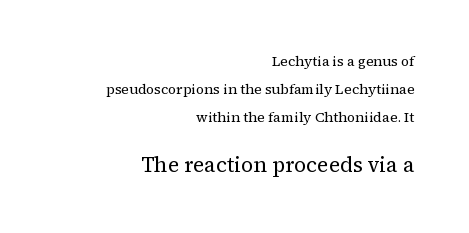
{"italic": "no", "bold": "no", "underline": "no", "align": "right", "line_spacing": "loose", "line_spacing_ratio": 2.01, "letter_spacing": "normal", "letter_spacing_em": 0.0, "larger_block": "second", "size_ratio": 1.5, "glyph_px": 21}
